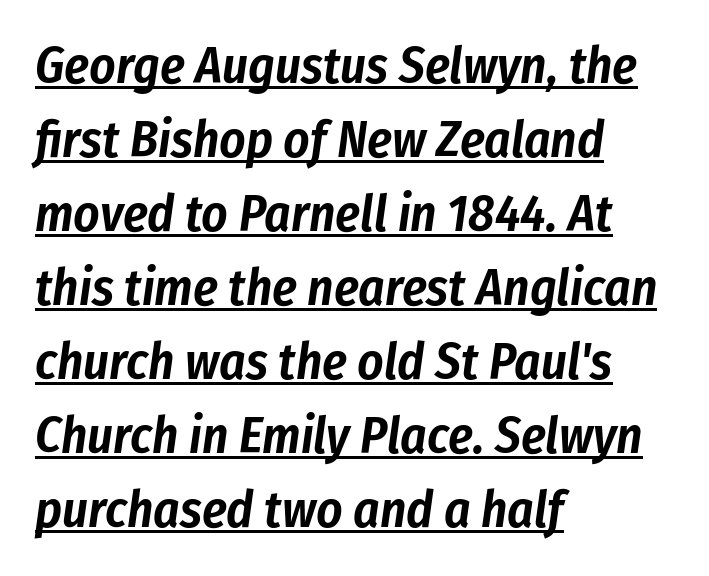
This block has exactly the height ordinary leading produces. The paragraph has a hard left edge and a soft right edge. Is the type slanted? Yes — the strokes lean at a clear angle. In terms of letterspacing, this is plain default setting.
